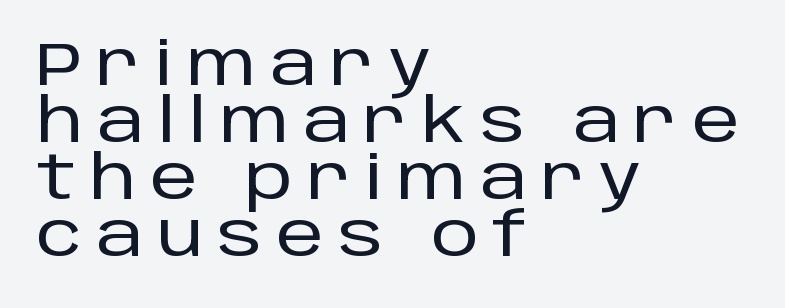
Q: Is the text italic (slanted)? A: No, it is upright.
Q: Is the typeface a serif or a sans-serif typeface? A: Sans-serif.
Q: Is the text underlined? A: No.
Q: How is the paragraph aligned? A: Left-aligned.
Q: Is the spacing between letters normal or unusually wide? A: Unusually wide.
Q: Is the spacing between lines tight, normal or loose? A: Tight.
Q: Width (condensed, normal, or wide)? A: Normal.
Q: Stroke contrast? A: Low.
Q: x-height? A: Large.
Q: Monospaced? A: No.
